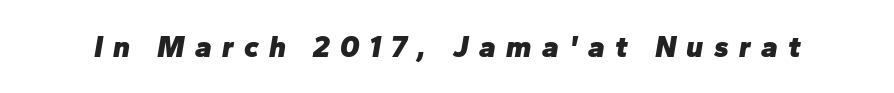
Heft: maximum for text — a bold. The foot of each line stays bare and open. Compared with typical body copy, the letter spacing here is much looser. Proportional: the letters do not fall into vertical columns.
